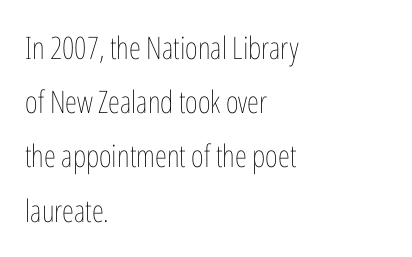
{"italic": "no", "bold": "no", "weight": "thin", "width": "condensed", "stroke_contrast": "low", "x_height": "medium", "monospaced": "no", "underline": "no", "align": "left", "line_spacing_ratio": 1.75, "letter_spacing": "normal", "letter_spacing_em": 0.0, "glyph_px": 31}
